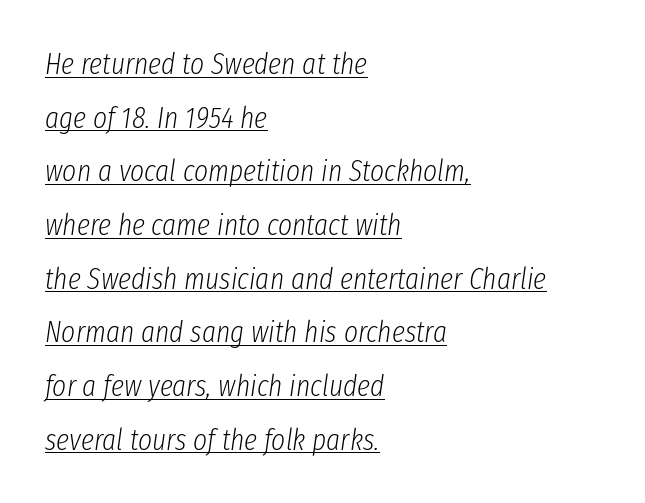
The image shows 30 px light, condensed type, italic (leaning right); set left-aligned, line spacing 1.79x, normal letter spacing, underlined; low stroke contrast and a medium x-height.
